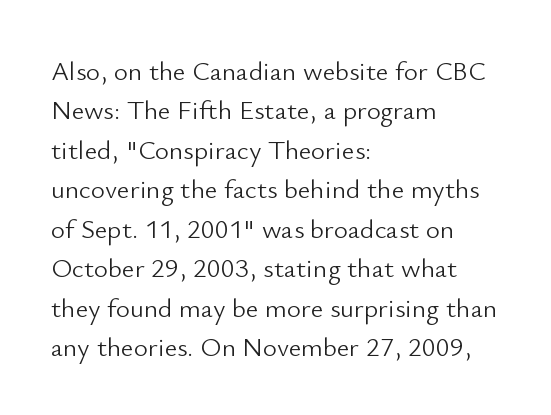
The image shows 27 px text type, upright; set left-aligned, normal line spacing (1.46x), normal letter spacing, not underlined.
